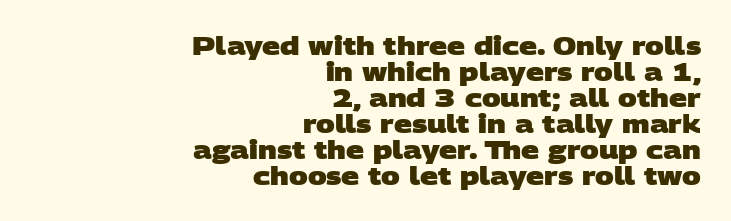
The image shows 25 px bold type; set right-aligned, tight line spacing (1.04x), normal letter spacing, not underlined.
